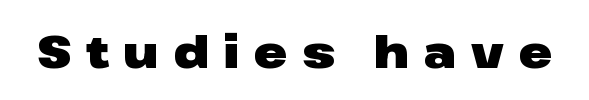
Upright lettering throughout. Descender tails drop into unmarked territory. The rendering uses a bold face; every stroke is thick and dark. This sample has the flowing, uneven cadence of proportional lettering.
